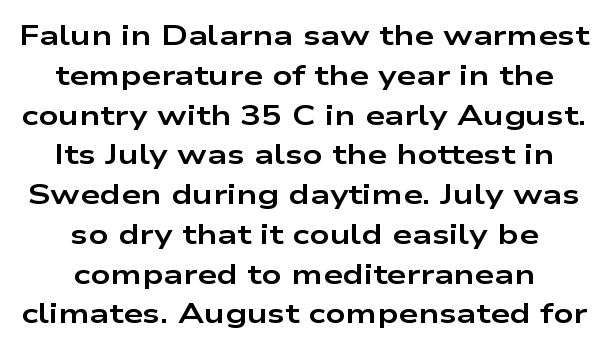
The image shows 28 px bold, wide sans-serif type, upright; set centered, normal line spacing (1.42x), normal letter spacing, not underlined; low stroke contrast and a medium x-height.
